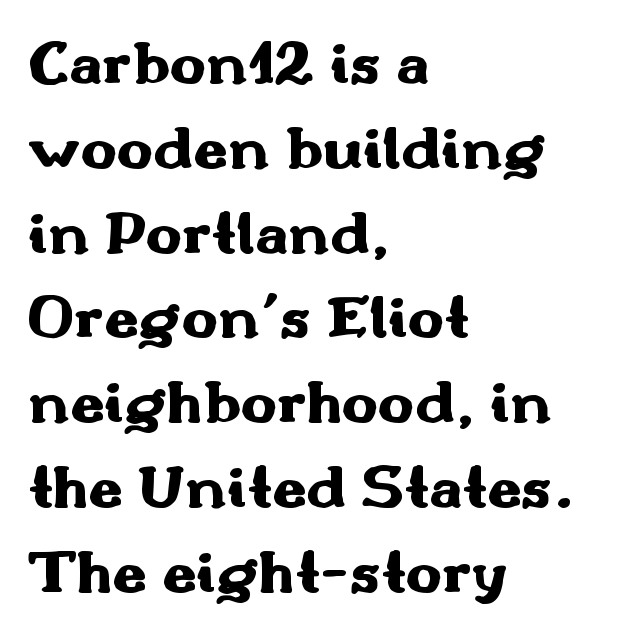
{"serif": "no", "italic": "no", "bold": "yes", "weight": "heavy", "width": "wide", "stroke_contrast": "medium", "x_height": "small", "monospaced": "no", "underline": "no", "align": "left", "line_spacing": "normal", "line_spacing_ratio": 1.39, "letter_spacing": "normal", "letter_spacing_em": 0.0, "glyph_px": 61}
